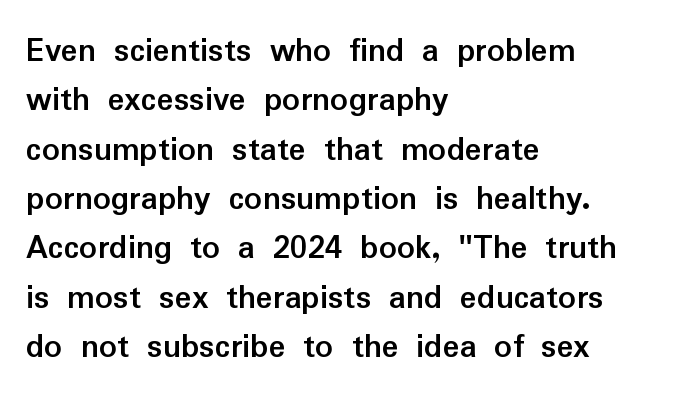
The image shows 35 px semibold sans-serif type, upright; set left-aligned, normal line spacing (1.41x), normal letter spacing, not underlined; low stroke contrast and a medium x-height.
